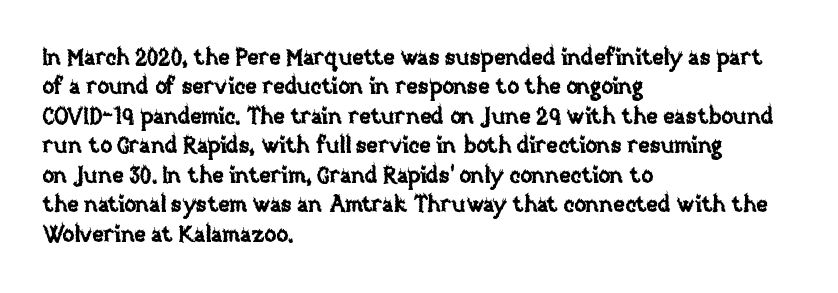
Q: Is the text italic (slanted)? A: No, it is upright.
Q: Is the text underlined? A: No.
Q: How is the paragraph aligned? A: Left-aligned.
Q: Is the spacing between letters normal or unusually wide? A: Normal.
Q: Is the spacing between lines tight, normal or loose? A: Normal.
